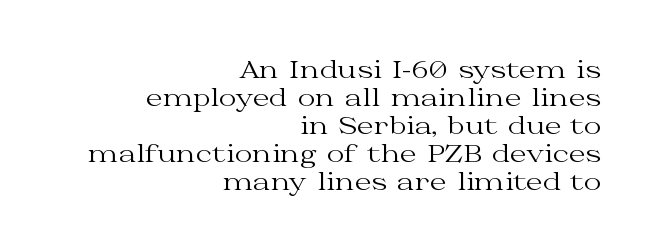
These glyphs show unthickened strokes, regular width or finer. The rendering keeps characters at their native spacing. Each line ends at the same right margin while the left side varies. The type sits square on the baseline with zero lean. Check the space under the baseline: it is left empty.
